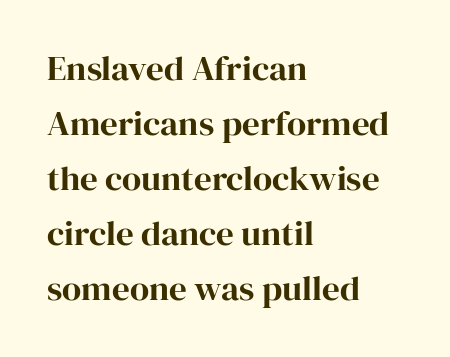
{"serif": "yes", "italic": "no", "width": "normal", "stroke_contrast": "high", "x_height": "medium", "monospaced": "no", "underline": "no", "align": "left", "line_spacing": "normal", "line_spacing_ratio": 1.57, "letter_spacing": "normal", "letter_spacing_em": 0.0, "glyph_px": 35}
